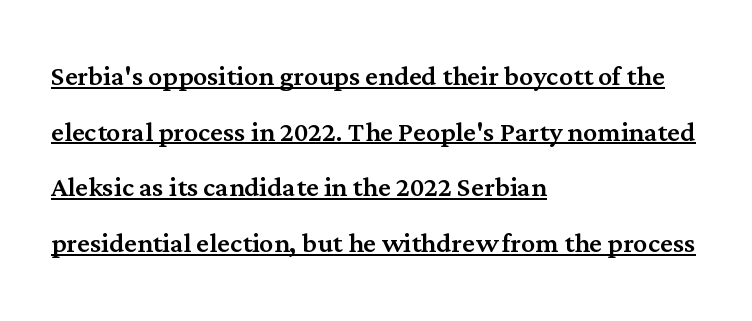
Q: Is the text italic (slanted)? A: No, it is upright.
Q: Is the typeface a serif or a sans-serif typeface? A: Serif.
Q: Is the text underlined? A: Yes.
Q: How is the paragraph aligned? A: Left-aligned.
Q: Is the spacing between letters normal or unusually wide? A: Normal.
Q: Is the spacing between lines tight, normal or loose? A: Normal.
Q: Width (condensed, normal, or wide)? A: Normal.
Q: Stroke contrast? A: Medium.
Q: x-height? A: Medium.
Q: Monospaced? A: No.
